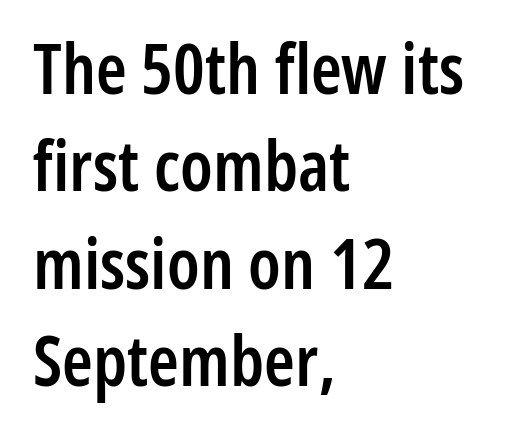
A bare baseline throughout the passage. The typeface chosen for these lines omits serifs. Stems and bowls a touch heavier than normal — semibold. These lines are rendered in a variable-pitch font. The rag falls on the right side of this text block. Characters follow at the spacing the type designer built in.
